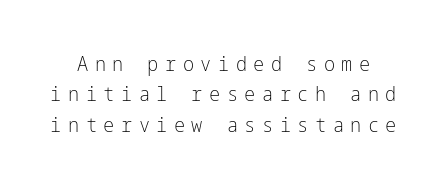
The image shows 21 px text type, upright; set normal line spacing (1.45x), unusually wide letter spacing (+0.31 em), not underlined.
